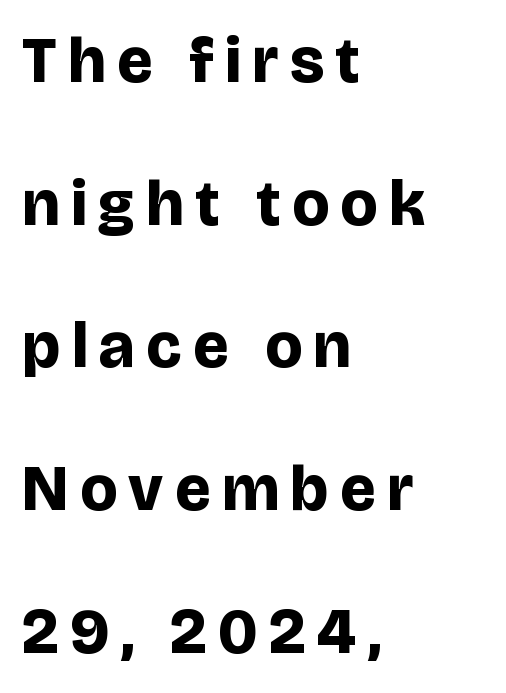
{"serif": "no", "italic": "no", "bold": "yes", "weight": "bold", "width": "normal", "stroke_contrast": "low", "x_height": "large", "monospaced": "no", "underline": "no", "align": "left", "line_spacing": "loose", "line_spacing_ratio": 2.23, "glyph_px": 64}
